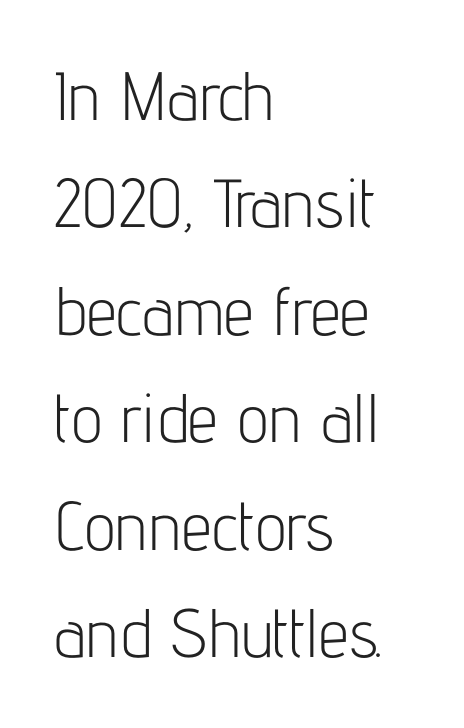
{"serif": "no", "italic": "no", "bold": "no", "weight": "light", "width": "condensed", "stroke_contrast": "low", "x_height": "medium", "monospaced": "no", "underline": "no", "align": "left", "line_spacing": "normal", "line_spacing_ratio": 1.58, "letter_spacing": "normal", "letter_spacing_em": 0.0, "glyph_px": 68}
